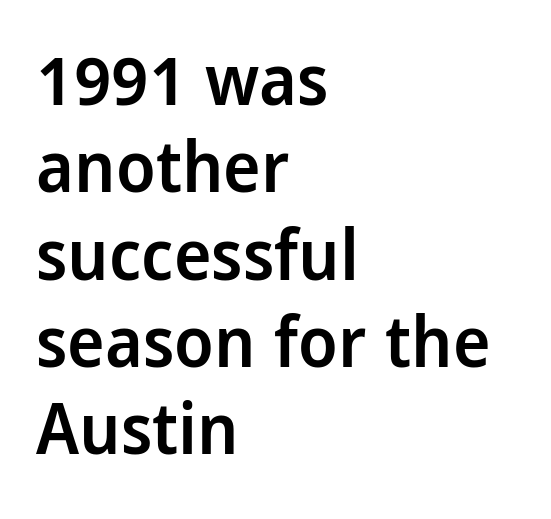
{"serif": "no", "italic": "no", "bold": "semi", "weight": "semibold", "width": "condensed", "stroke_contrast": "low", "x_height": "large", "monospaced": "no", "underline": "no", "align": "left", "line_spacing_ratio": 1.23, "letter_spacing": "normal", "letter_spacing_em": 0.0, "glyph_px": 71}
